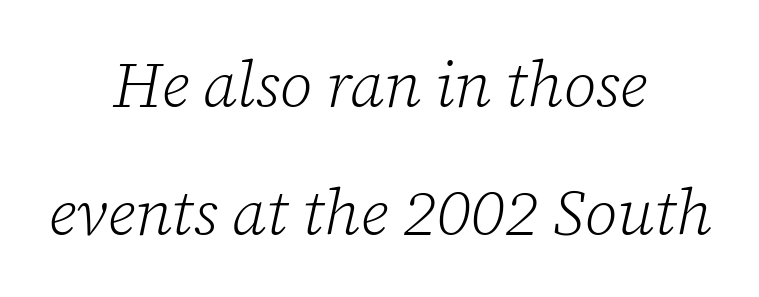
This sample uses plain, unmodified letter spacing. These lines are centered, leaving both edges ragged. Airy leading. These lines are rendered in a variable-pitch font. Just letters on the line, the space beneath them empty.
